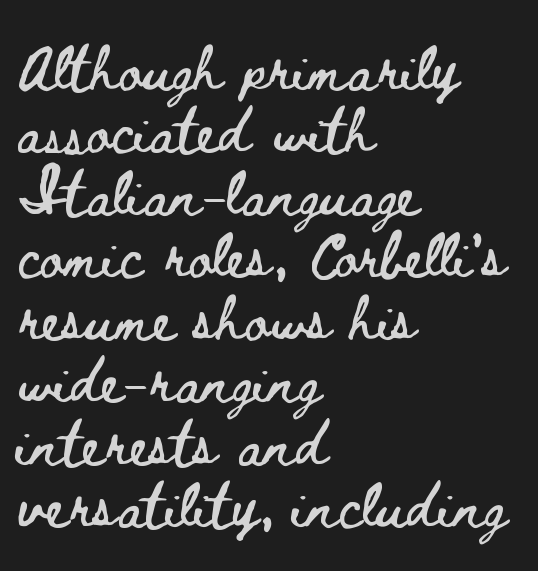
Q: Is the text underlined? A: No.
Q: How is the paragraph aligned? A: Left-aligned.
Q: Is the spacing between letters normal or unusually wide? A: Normal.
Q: Is the spacing between lines tight, normal or loose? A: Normal.
Q: Width (condensed, normal, or wide)? A: Wide.
Q: Stroke contrast? A: Low.
Q: x-height? A: Small.
Q: Monospaced? A: No.
